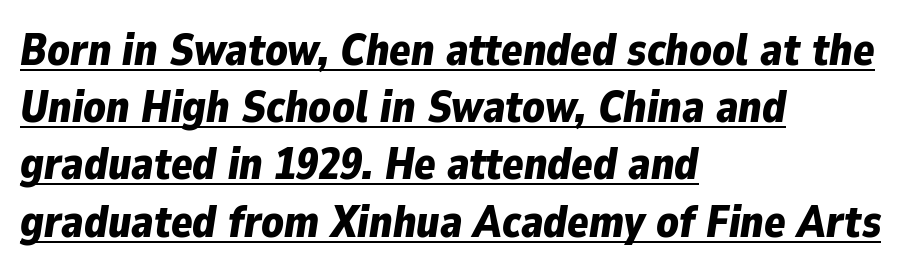
{"italic": "yes", "lean": "right", "slant_degrees": 9, "bold": "yes", "weight": "bold", "width": "normal", "stroke_contrast": "low", "x_height": "medium", "monospaced": "no", "underline": "yes", "align": "left", "line_spacing": "normal", "line_spacing_ratio": 1.3, "letter_spacing": "normal", "letter_spacing_em": 0.0, "glyph_px": 44}
